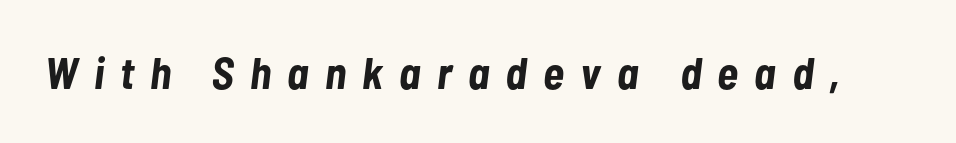
The image shows 44 px bold, condensed type, italic (leaning right); set unusually wide letter spacing (+0.37 em), not underlined; low stroke contrast and a medium x-height.
